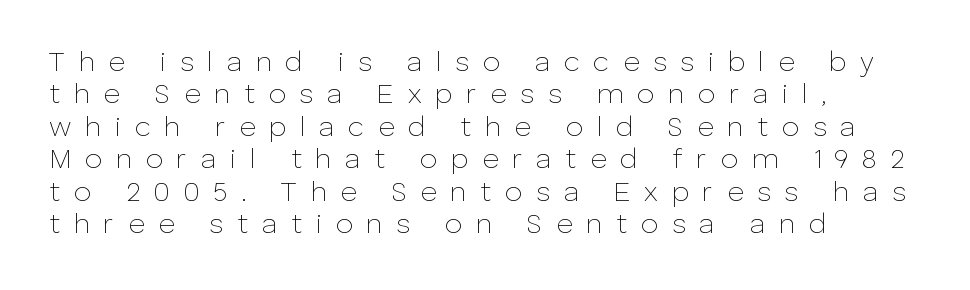
Q: Is the text bold? A: No.
Q: Is the text italic (slanted)? A: No, it is upright.
Q: Is the typeface a serif or a sans-serif typeface? A: Sans-serif.
Q: Is the text underlined? A: No.
Q: How is the paragraph aligned? A: Left-aligned.
Q: Is the spacing between letters normal or unusually wide? A: Unusually wide.
Q: Width (condensed, normal, or wide)? A: Normal.
Q: Stroke contrast? A: Low.
Q: x-height? A: Medium.
Q: Monospaced? A: No.
